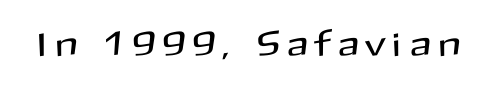
{"serif": "no", "italic": "no", "width": "normal", "stroke_contrast": "medium", "x_height": "medium", "monospaced": "no", "underline": "no", "letter_spacing": "wide", "letter_spacing_em": 0.27, "glyph_px": 35}
